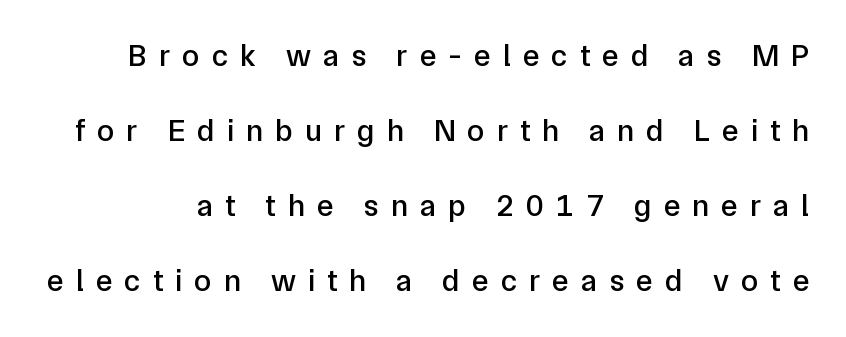
Posture: vertical. Varying glyph widths throughout — classic text-font behaviour. Observe the wide spacing: letters keep a clear distance from each other. Whoever set this chose breathing room over compactness in the vertical rhythm.
